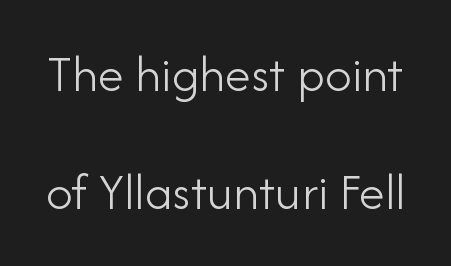
Q: Is the text bold? A: No.
Q: Is the text italic (slanted)? A: No, it is upright.
Q: Is the typeface a serif or a sans-serif typeface? A: Sans-serif.
Q: Is the text underlined? A: No.
Q: Is the spacing between letters normal or unusually wide? A: Normal.
Q: Is the spacing between lines tight, normal or loose? A: Loose.
Q: Width (condensed, normal, or wide)? A: Normal.
Q: Stroke contrast? A: Low.
Q: x-height? A: Small.
Q: Monospaced? A: No.
